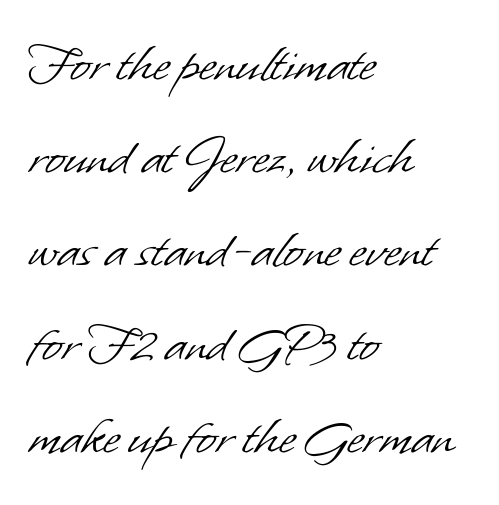
{"serif": "no", "bold": "no", "weight": "light", "width": "normal", "stroke_contrast": "low", "x_height": "small", "monospaced": "no", "underline": "no", "align": "left", "line_spacing": "normal", "line_spacing_ratio": 1.58, "letter_spacing": "normal", "letter_spacing_em": 0.0, "glyph_px": 59}
